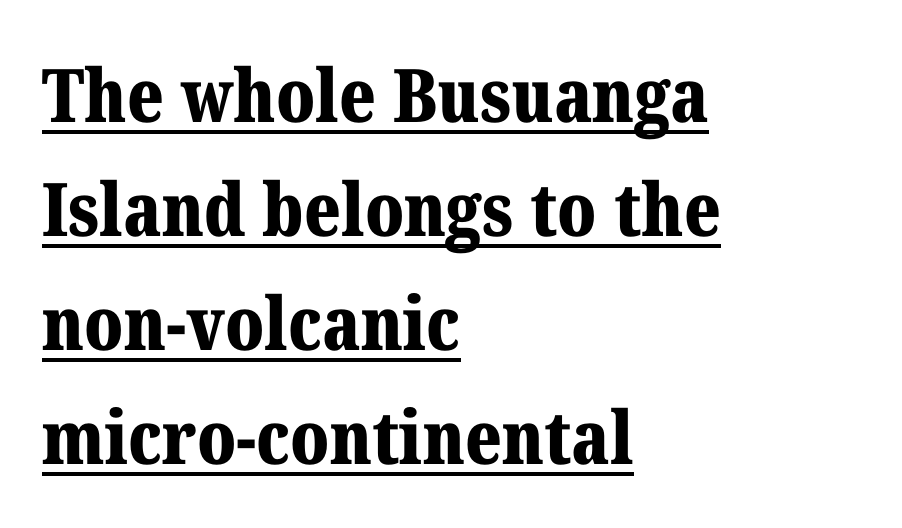
Q: Is the text bold? A: Yes.
Q: Is the text italic (slanted)? A: No, it is upright.
Q: Is the typeface a serif or a sans-serif typeface? A: Serif.
Q: Is the text underlined? A: Yes.
Q: How is the paragraph aligned? A: Left-aligned.
Q: Is the spacing between letters normal or unusually wide? A: Normal.
Q: Is the spacing between lines tight, normal or loose? A: Normal.
Q: Width (condensed, normal, or wide)? A: Normal.
Q: Stroke contrast? A: Medium.
Q: x-height? A: Medium.
Q: Monospaced? A: No.
